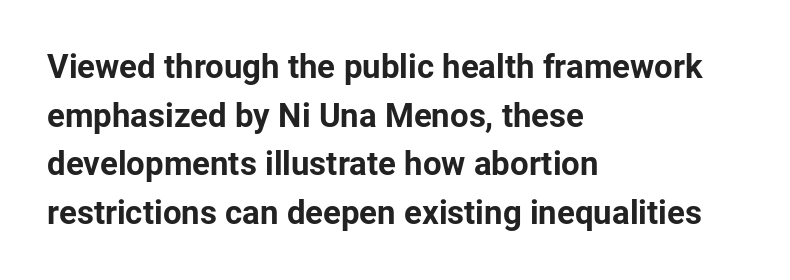
Note: no serifs on the glyphs. The letters stand straight up with perfectly vertical stems. Weight check: bold — yes, fully. The letters advance in unequal steps, a hallmark of proportional type.
